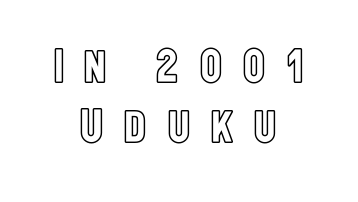
Quick note: interline space is typical. Here the designer chose a conventional face with non-uniform glyph widths. A clean baseline with only descenders dipping below it. Caption: multi-line text, centered on the measure. If you drew a line through each stem, it would be perfectly vertical.
